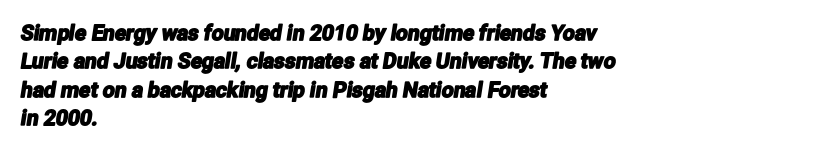
{"underline": "no", "align": "left", "line_spacing": "normal", "line_spacing_ratio": 1.35, "letter_spacing": "normal", "letter_spacing_em": 0.0, "glyph_px": 21}
